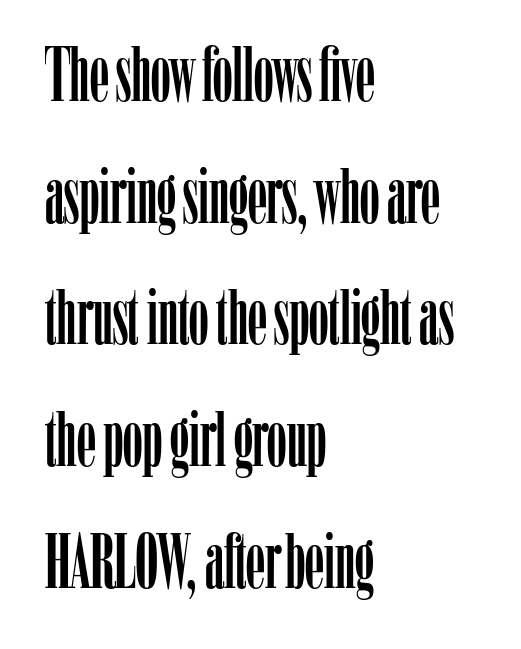
Q: Is the text italic (slanted)? A: No, it is upright.
Q: Is the typeface a serif or a sans-serif typeface? A: Serif.
Q: Is the text underlined? A: No.
Q: How is the paragraph aligned? A: Left-aligned.
Q: Is the spacing between letters normal or unusually wide? A: Normal.
Q: Is the spacing between lines tight, normal or loose? A: Normal.
Q: Width (condensed, normal, or wide)? A: Condensed.
Q: Stroke contrast? A: Low.
Q: x-height? A: Medium.
Q: Monospaced? A: No.
